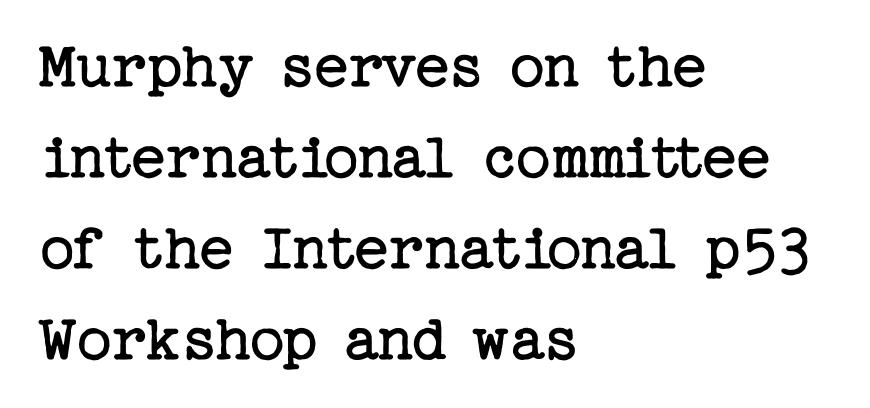
Q: Is the text bold? A: No.
Q: Is the text italic (slanted)? A: No, it is upright.
Q: Is the typeface a serif or a sans-serif typeface? A: Serif.
Q: Is the text underlined? A: No.
Q: How is the paragraph aligned? A: Left-aligned.
Q: Is the spacing between letters normal or unusually wide? A: Normal.
Q: Is the spacing between lines tight, normal or loose? A: Normal.
Q: Width (condensed, normal, or wide)? A: Normal.
Q: Stroke contrast? A: Low.
Q: x-height? A: Medium.
